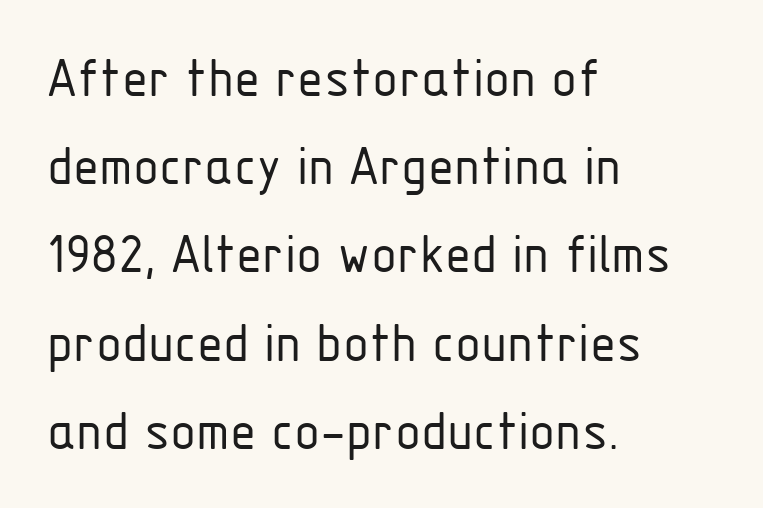
{"serif": "no", "italic": "no", "bold": "no", "weight": "light", "width": "condensed", "stroke_contrast": "low", "x_height": "medium", "monospaced": "no", "underline": "no", "align": "left", "line_spacing": "normal", "line_spacing_ratio": 1.47, "letter_spacing": "normal", "letter_spacing_em": 0.0, "glyph_px": 60}
